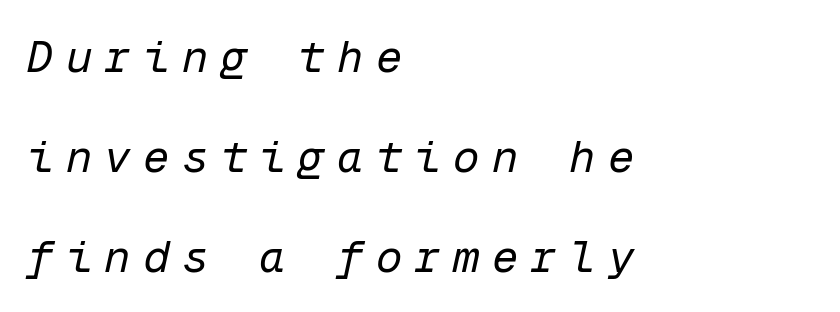
The image shows 44 px regular-weight type, italic (leaning right), monospaced; set left-aligned, loose line spacing (2.27x), unusually wide letter spacing (+0.28 em), not underlined; low stroke contrast and a medium x-height.
